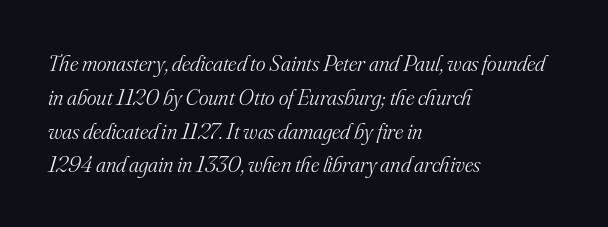
{"italic": "yes", "lean": "right", "slant_degrees": 16, "bold": "no", "underline": "no", "align": "left", "line_spacing": "normal", "line_spacing_ratio": 1.47, "letter_spacing": "normal", "letter_spacing_em": 0.0, "glyph_px": 23}
